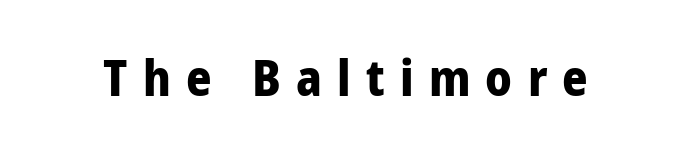
Someone cranked the tracking dial way up on this one. Each glyph is drawn with heavy, bold strokes. A bare baseline throughout the passage. Spacing verdict: proportional, widths tailored to each character.
